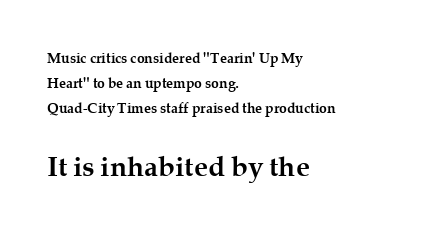
The image shows 28 px semibold serif type, upright; set left-aligned, line spacing 1.79x, normal letter spacing, not underlined; the second (bottom) block is 2.0x larger; medium stroke contrast and a medium x-height.
